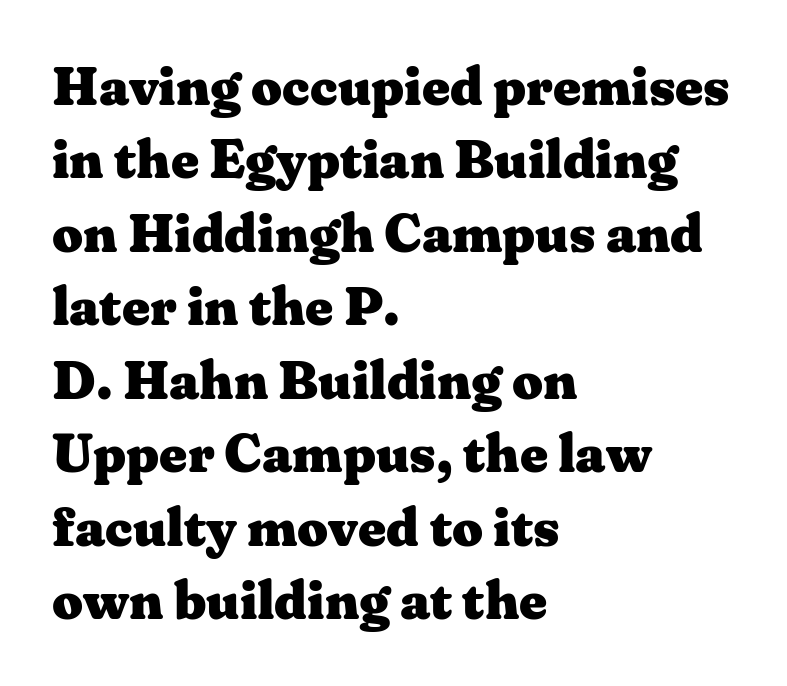
Q: Is the text bold? A: Yes.
Q: Is the text italic (slanted)? A: No, it is upright.
Q: Is the typeface a serif or a sans-serif typeface? A: Serif.
Q: Is the text underlined? A: No.
Q: How is the paragraph aligned? A: Left-aligned.
Q: Is the spacing between letters normal or unusually wide? A: Normal.
Q: Is the spacing between lines tight, normal or loose? A: Normal.
Q: Width (condensed, normal, or wide)? A: Wide.
Q: Stroke contrast? A: Medium.
Q: x-height? A: Medium.
Q: Monospaced? A: No.
